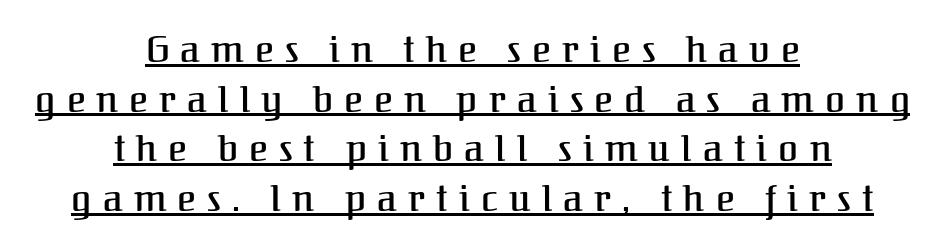
{"serif": "yes", "italic": "no", "width": "normal", "stroke_contrast": "medium", "x_height": "medium", "monospaced": "no", "underline": "yes", "align": "center", "line_spacing": "normal", "line_spacing_ratio": 1.38, "letter_spacing": "wide", "letter_spacing_em": 0.31, "glyph_px": 36}
